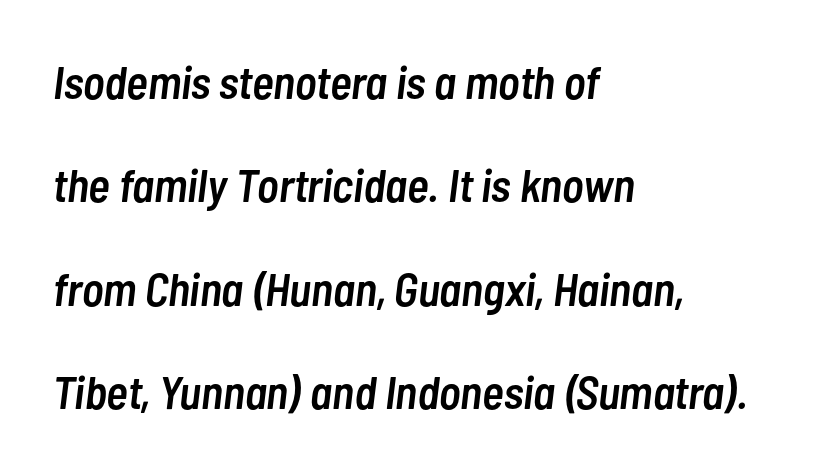
{"italic": "yes", "lean": "right", "slant_degrees": 7, "bold": "semi", "weight": "semibold", "width": "condensed", "stroke_contrast": "low", "x_height": "medium", "monospaced": "no", "underline": "no", "align": "left", "line_spacing": "loose", "line_spacing_ratio": 2.25, "letter_spacing": "normal", "letter_spacing_em": 0.0, "glyph_px": 46}
